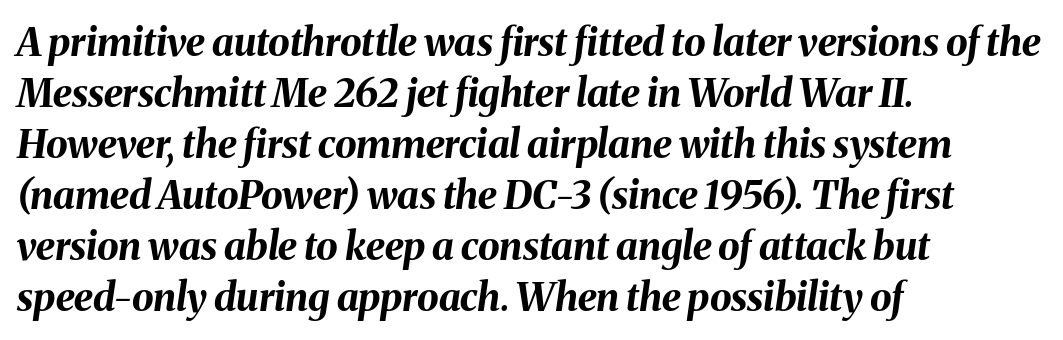
A normal amount of white space separates one row of letters from the next. Horizontally, the lines are justified to the leading edge only. Honestly, there is no underline to notice here at all. A typesetter would call this proportional, since set widths differ per character. Spacing between characters is what you'd get straight out of the box.
